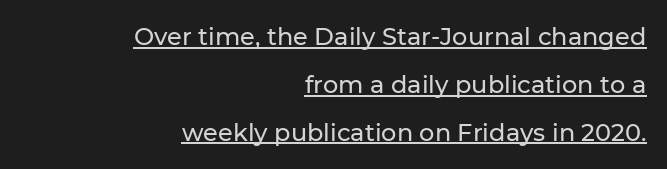
{"italic": "no", "underline": "yes", "align": "right", "line_spacing": "loose", "line_spacing_ratio": 1.99, "letter_spacing": "normal", "letter_spacing_em": 0.0, "glyph_px": 24}
